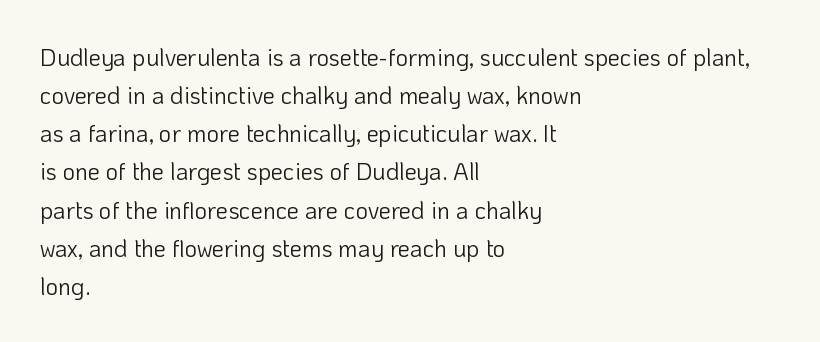
Q: Is the text bold? A: No.
Q: Is the text italic (slanted)? A: No, it is upright.
Q: Is the text underlined? A: No.
Q: How is the paragraph aligned? A: Left-aligned.
Q: Is the spacing between letters normal or unusually wide? A: Normal.
Q: Is the spacing between lines tight, normal or loose? A: Normal.
